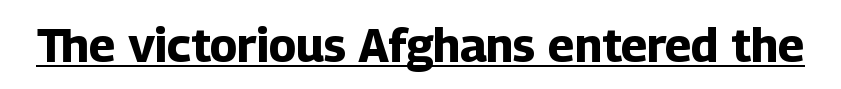
{"serif": "no", "italic": "no", "bold": "yes", "weight": "bold", "width": "normal", "stroke_contrast": "low", "x_height": "medium", "monospaced": "no", "underline": "yes", "letter_spacing": "normal", "letter_spacing_em": 0.0, "glyph_px": 47}
